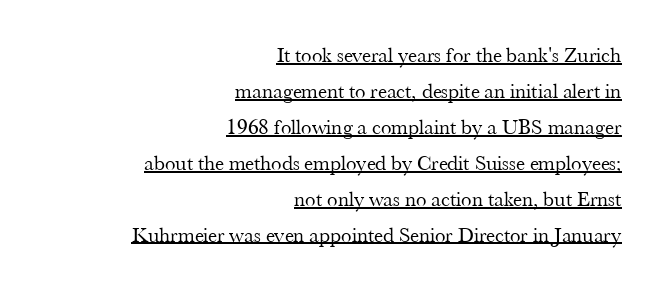
Right-aligned paragraph, ragged on the left. Each stroke keeps to a modest, everyday thickness or less. Standard letterfit; no display-style spreading of the glyphs. The glyphs are accompanied by a horizontal stroke just below them. Do the letters lean? They stand straight.
